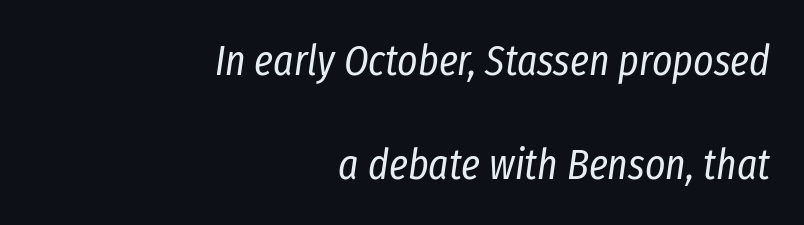
Q: Is the text bold? A: No.
Q: Is the text italic (slanted)? A: Yes, it leans right by about 8 degrees.
Q: Is the text underlined? A: No.
Q: How is the paragraph aligned? A: Right-aligned.
Q: Is the spacing between letters normal or unusually wide? A: Normal.
Q: Is the spacing between lines tight, normal or loose? A: Loose.
Q: Width (condensed, normal, or wide)? A: Condensed.
Q: Stroke contrast? A: Low.
Q: x-height? A: Medium.
Q: Monospaced? A: No.
